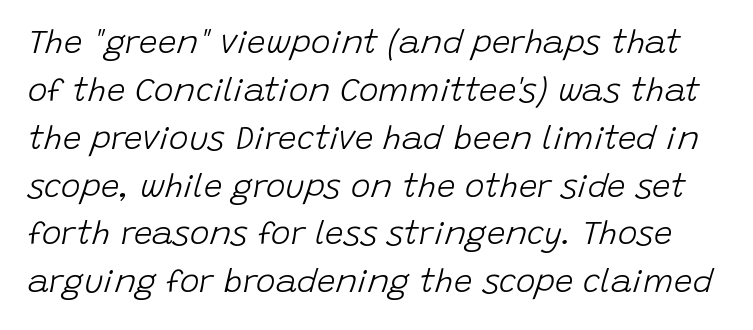
The image shows 33 px light type, italic (leaning right); set normal line spacing (1.45x), normal letter spacing, not underlined; low stroke contrast and a large x-height.
